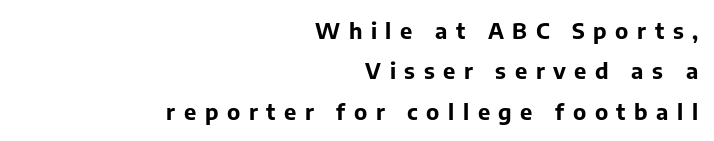
{"italic": "no", "bold": "yes", "underline": "no", "align": "right", "line_spacing_ratio": 1.84, "letter_spacing": "wide", "letter_spacing_em": 0.39, "glyph_px": 22}
